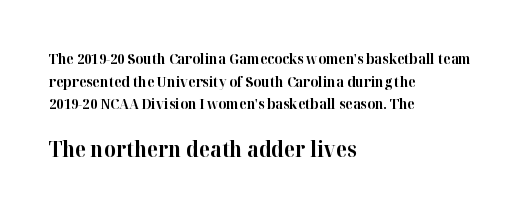
Students, this is bold: see how much ink each stroke carries. This rendering leaves character spacing at its baseline value. The designer gave the closing block more size than the opening block. Unmarked baselines from the first word to the last.
